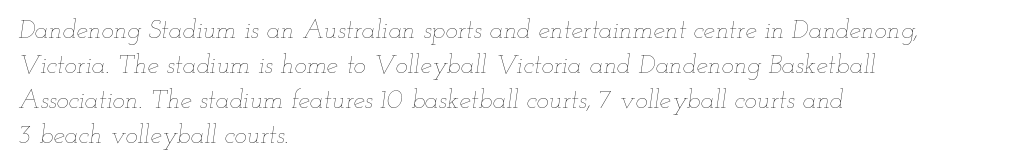
{"italic": "yes", "lean": "right", "slant_degrees": 12, "bold": "no", "underline": "no", "align": "left", "line_spacing": "normal", "line_spacing_ratio": 1.34, "letter_spacing": "normal", "letter_spacing_em": 0.0, "glyph_px": 26}
